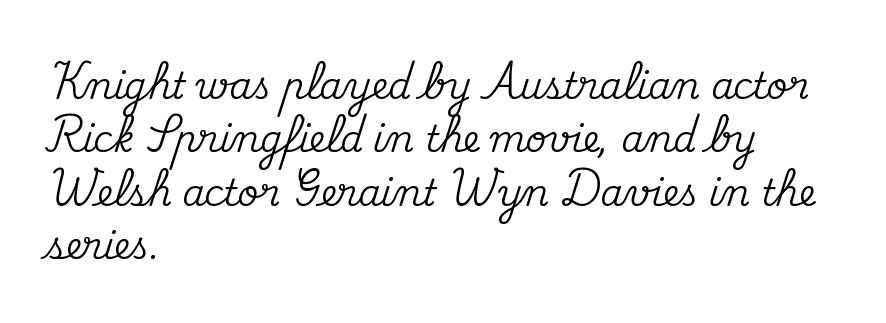
Q: Is the text italic (slanted)? A: Yes.
Q: Is the typeface a serif or a sans-serif typeface? A: Serif.
Q: Is the text underlined? A: No.
Q: How is the paragraph aligned? A: Left-aligned.
Q: Is the spacing between letters normal or unusually wide? A: Normal.
Q: Is the spacing between lines tight, normal or loose? A: Normal.
Q: Width (condensed, normal, or wide)? A: Normal.
Q: Stroke contrast? A: Medium.
Q: x-height? A: Small.
Q: Monospaced? A: No.
